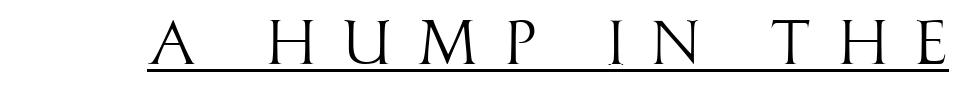
{"serif": "no", "italic": "no", "bold": "no", "weight": "light", "width": "condensed", "stroke_contrast": "high", "x_height": "large", "monospaced": "no", "underline": "yes", "letter_spacing": "wide", "letter_spacing_em": 0.39, "glyph_px": 63}
